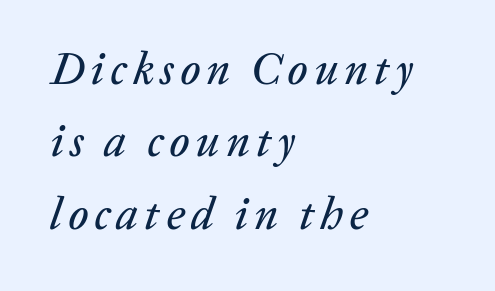
Check the space under the baseline: it is left empty. Successive baselines arrive at the customary interval. Rendered with sloped, italic letterforms. Character widths vary here, with narrow letters taking less room than wide ones.
